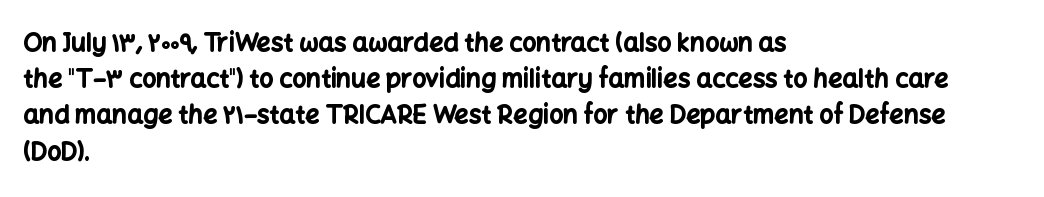
Q: Is the text bold? A: Yes.
Q: Is the text italic (slanted)? A: No, it is upright.
Q: Is the text underlined? A: No.
Q: How is the paragraph aligned? A: Left-aligned.
Q: Is the spacing between letters normal or unusually wide? A: Normal.
Q: Is the spacing between lines tight, normal or loose? A: Normal.
